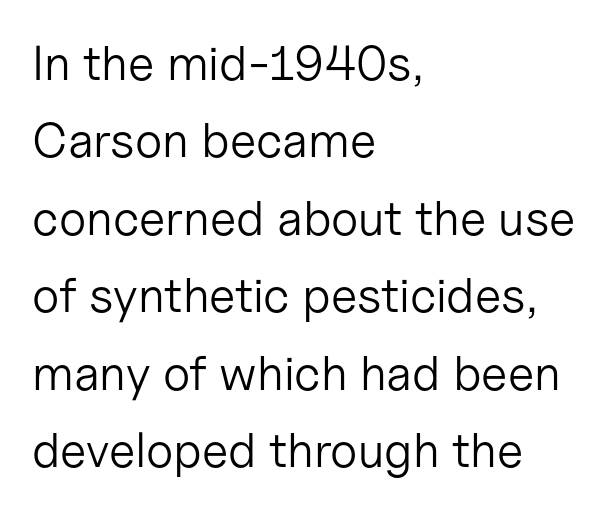
The image shows 49 px light sans-serif type, upright; set left-aligned, normal line spacing (1.58x), normal letter spacing, not underlined; low stroke contrast and a medium x-height.
